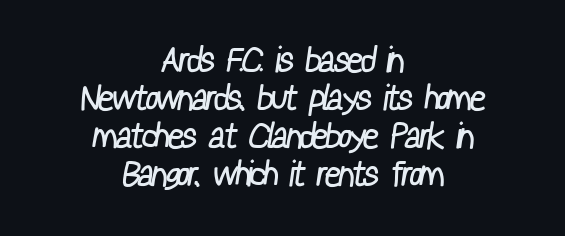
Alignment: centered. The characters are drawn with everyday or finer stroke widths. Just letters on the line, the space beneath them empty. Here the designer chose a conventional face with non-uniform glyph widths. If you measured baseline to baseline, you'd find a short distance.
